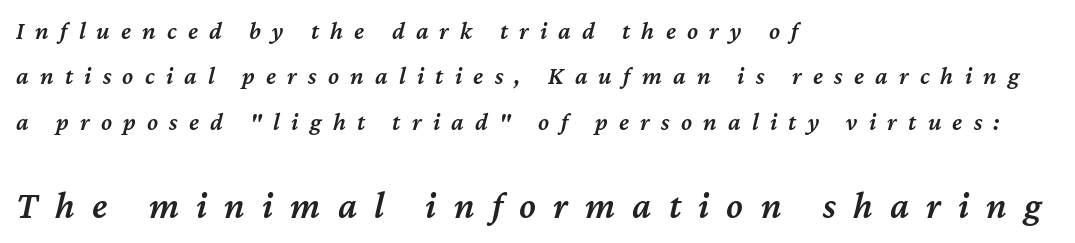
Line starts are locked; line ends wander. A semibold gives these letters moderate extra thickness, short of bold. Varying glyph widths throughout — classic text-font behaviour. Bigger letters appear in the bottom chunk; the top chunk is reduced. Observe the lean: these are italic letterforms. Decoration check: the copy has no underline.
